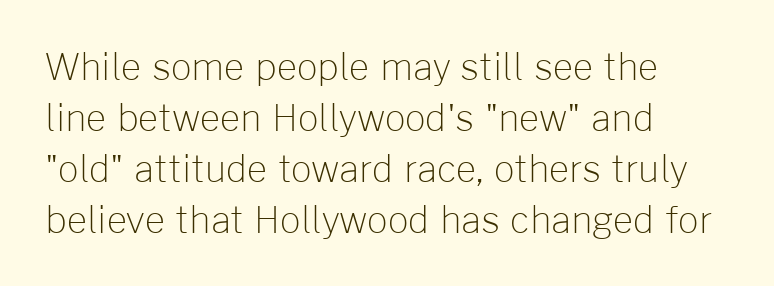
Q: Is the text bold? A: No.
Q: Is the text italic (slanted)? A: No, it is upright.
Q: Is the typeface a serif or a sans-serif typeface? A: Sans-serif.
Q: Is the text underlined? A: No.
Q: How is the paragraph aligned? A: Left-aligned.
Q: Is the spacing between letters normal or unusually wide? A: Normal.
Q: Is the spacing between lines tight, normal or loose? A: Normal.
Q: Width (condensed, normal, or wide)? A: Normal.
Q: Stroke contrast? A: Low.
Q: x-height? A: Medium.
Q: Monospaced? A: No.
